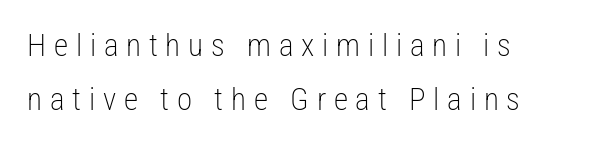
Weight: not bold — regular or lighter. The rag falls on the right side of this text block. Typographically, this falls in the sans-serif category. Is the letter spacing exaggerated? Yes — the characters are pushed far apart. Is this a fixed-width face? No — the glyphs have proportional, varying widths. Upright lettering throughout.
